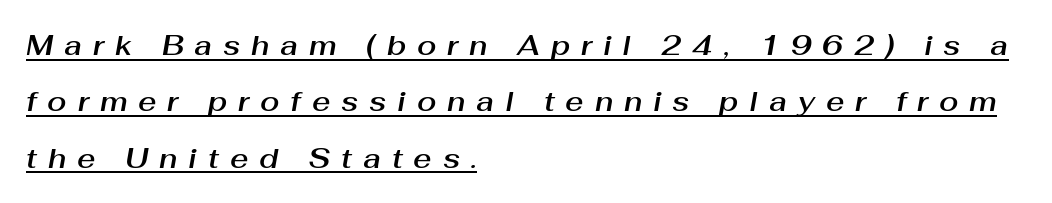
Q: Is the text italic (slanted)? A: Yes, it leans right by about 10 degrees.
Q: Is the text underlined? A: Yes.
Q: How is the paragraph aligned? A: Left-aligned.
Q: Is the spacing between letters normal or unusually wide? A: Unusually wide.
Q: Is the spacing between lines tight, normal or loose? A: Loose.
Q: Width (condensed, normal, or wide)? A: Normal.
Q: Stroke contrast? A: Medium.
Q: x-height? A: Medium.
Q: Monospaced? A: No.
